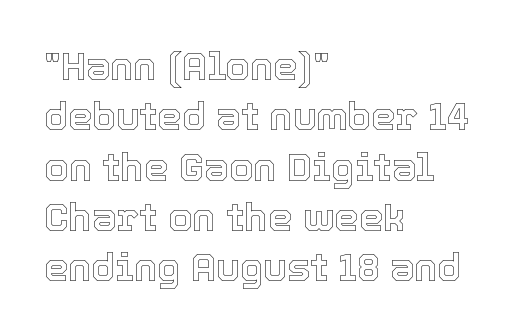
{"italic": "no", "width": "normal", "x_height": "medium", "monospaced": "no", "underline": "no", "align": "left", "line_spacing": "normal", "line_spacing_ratio": 1.29, "letter_spacing": "normal", "letter_spacing_em": 0.0, "glyph_px": 39}
